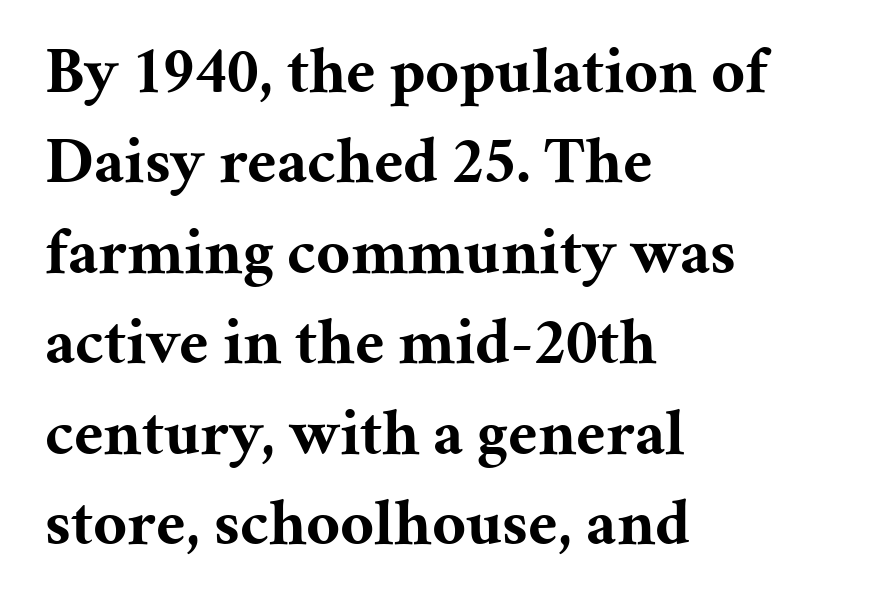
Q: Is the text bold? A: Yes.
Q: Is the text italic (slanted)? A: No, it is upright.
Q: Is the typeface a serif or a sans-serif typeface? A: Serif.
Q: Is the text underlined? A: No.
Q: How is the paragraph aligned? A: Left-aligned.
Q: Is the spacing between letters normal or unusually wide? A: Normal.
Q: Is the spacing between lines tight, normal or loose? A: Normal.
Q: Width (condensed, normal, or wide)? A: Normal.
Q: Stroke contrast? A: Medium.
Q: x-height? A: Medium.
Q: Monospaced? A: No.
